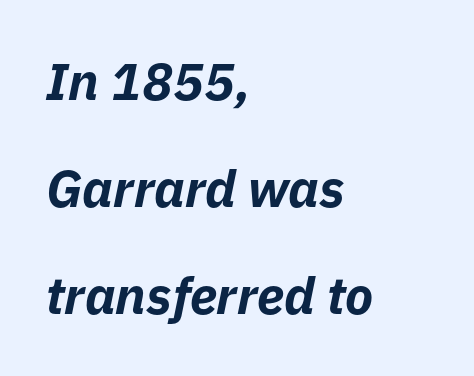
Spacing between characters is what you'd get straight out of the box. Lines of text with bare space underneath. Is there much room between lines? Yes — plenty of vertical air separates them. Here the designer chose a conventional face with non-uniform glyph widths. Slant detected: the letters are inclined.
